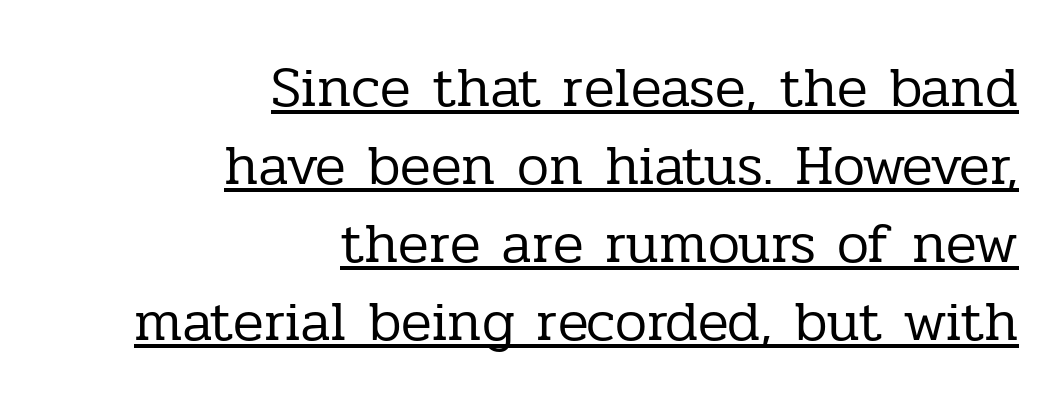
The gaps between neighbouring characters are ordinary and unremarkable. Vertical spacing — default. These lines stack with their right ends in a neat column. Stroke mass is kept to a normal reading level or below.
